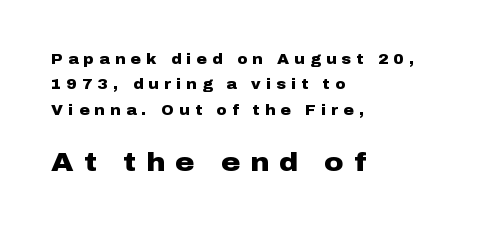
Posture: straight, roman, zero tilt. The setting favours the left margin, as ordinary paragraphs usually do. A typesetter would call this heavily tracked-out type. These words are printed bold, with thick strokes throughout.
